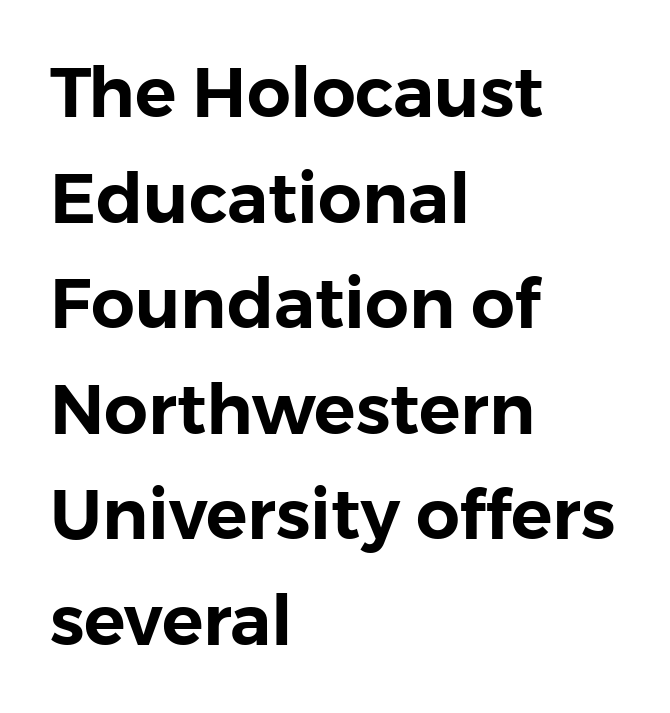
Q: Is the text italic (slanted)? A: No, it is upright.
Q: Is the typeface a serif or a sans-serif typeface? A: Sans-serif.
Q: Is the text underlined? A: No.
Q: How is the paragraph aligned? A: Left-aligned.
Q: Is the spacing between letters normal or unusually wide? A: Normal.
Q: Is the spacing between lines tight, normal or loose? A: Normal.
Q: Width (condensed, normal, or wide)? A: Normal.
Q: Stroke contrast? A: Low.
Q: x-height? A: Medium.
Q: Monospaced? A: No.
